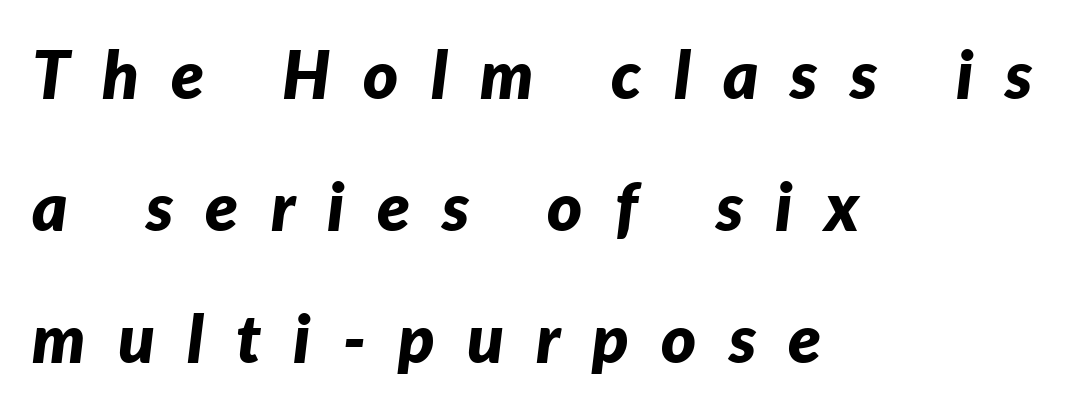
{"italic": "yes", "lean": "right", "slant_degrees": 7, "bold": "yes", "weight": "bold", "width": "normal", "stroke_contrast": "low", "x_height": "medium", "monospaced": "no", "underline": "no", "align": "left", "line_spacing": "loose", "line_spacing_ratio": 1.97, "letter_spacing": "wide", "letter_spacing_em": 0.48, "glyph_px": 67}
